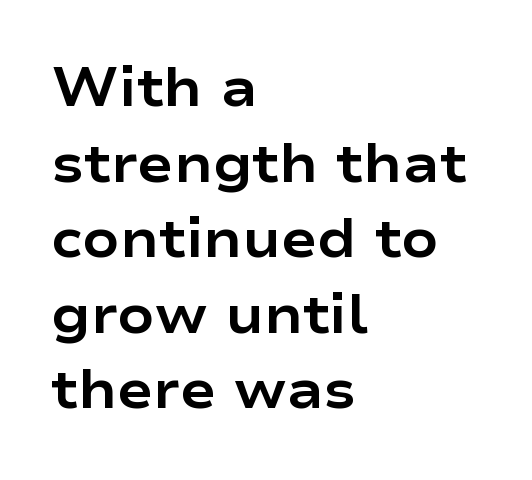
Do the letters lean? They stand straight. Rule under the text: the space is simply empty. The rendering uses a bold face; every stroke is thick and dark. Stroke terminals: plain, sans-serif.
